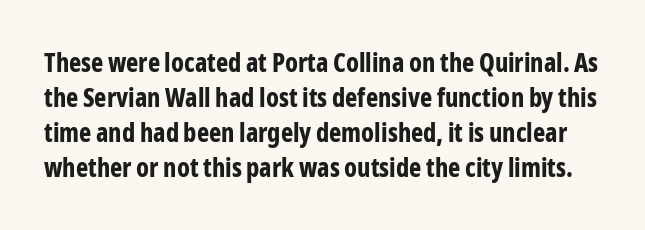
{"italic": "no", "bold": "yes", "underline": "no", "line_spacing": "normal", "line_spacing_ratio": 1.35, "letter_spacing": "normal", "letter_spacing_em": 0.0, "glyph_px": 26}
